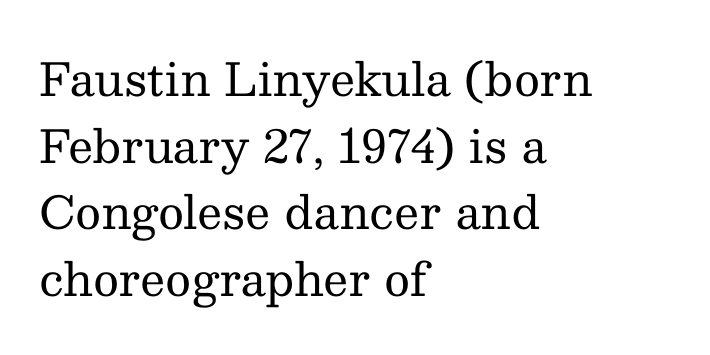
{"serif": "yes", "italic": "no", "bold": "no", "weight": "regular", "width": "normal", "stroke_contrast": "medium", "x_height": "medium", "monospaced": "no", "underline": "no", "align": "left", "line_spacing": "normal", "line_spacing_ratio": 1.48, "letter_spacing": "normal", "letter_spacing_em": 0.0, "glyph_px": 45}
